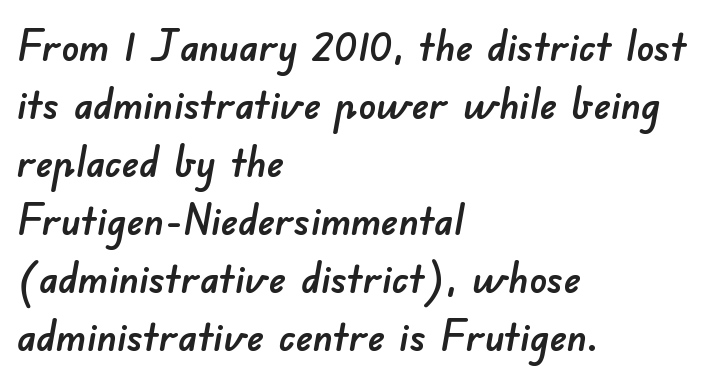
The rendering anchors every line to the left-hand side. How would I describe the line gaps? Plain and ordinary. Beneath every word, the page is bare. Each letter keeps its own natural width here, so spacing adapts to shape. The letters carry no serifs — their stems end cleanly without finishing strokes.
